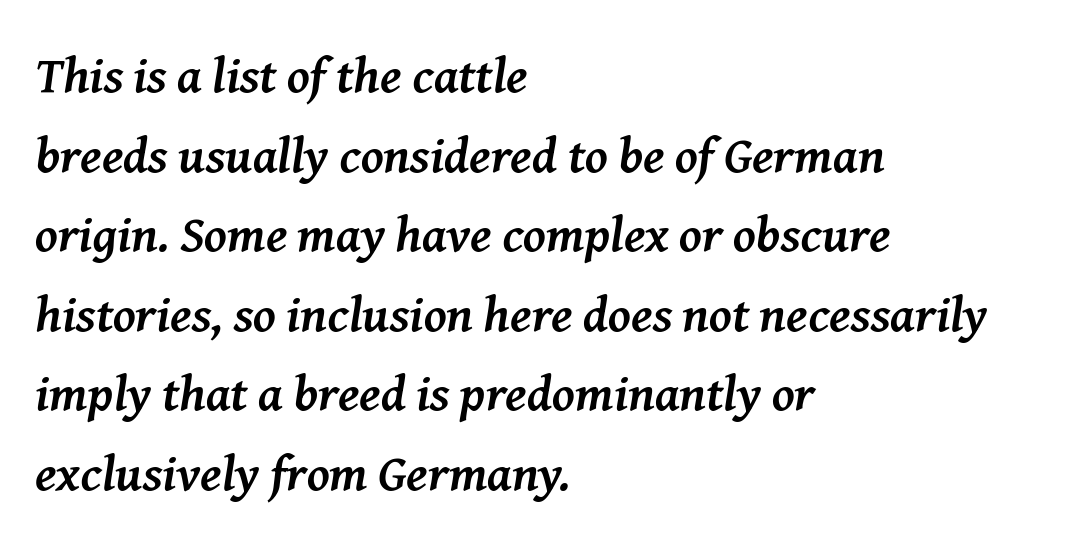
The glyphs look as if they've been sheared to an angle. You can tell from the footed stems that serif type was used. You could not count columns in this text — the font is proportionally spaced. The passage shown is emphatically bold.
